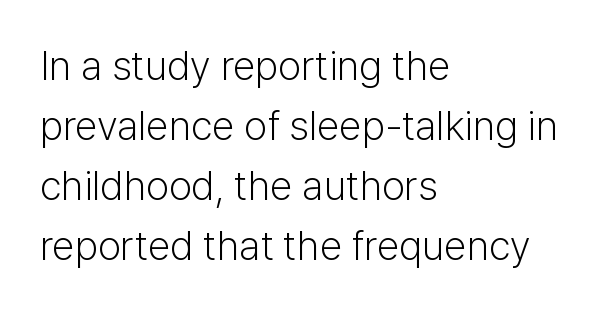
Q: Is the text bold? A: No.
Q: Is the text italic (slanted)? A: No, it is upright.
Q: Is the typeface a serif or a sans-serif typeface? A: Sans-serif.
Q: Is the text underlined? A: No.
Q: How is the paragraph aligned? A: Left-aligned.
Q: Is the spacing between letters normal or unusually wide? A: Normal.
Q: Is the spacing between lines tight, normal or loose? A: Normal.
Q: Width (condensed, normal, or wide)? A: Normal.
Q: Stroke contrast? A: Low.
Q: x-height? A: Medium.
Q: Monospaced? A: No.
